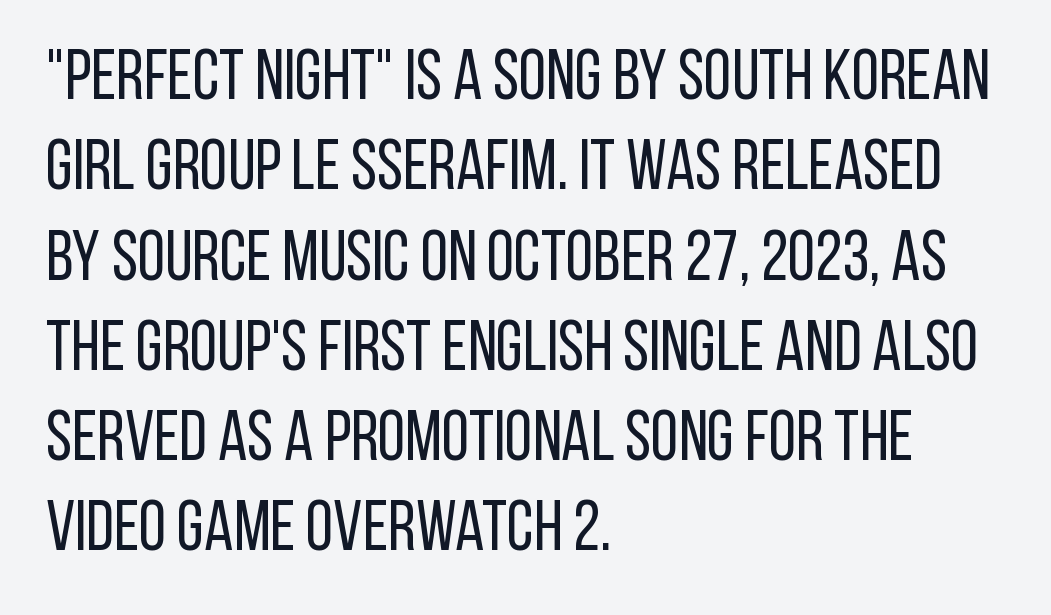
{"serif": "no", "italic": "no", "bold": "no", "weight": "regular", "width": "condensed", "stroke_contrast": "low", "x_height": "large", "monospaced": "no", "underline": "no", "align": "left", "line_spacing": "normal", "line_spacing_ratio": 1.29, "letter_spacing": "normal", "letter_spacing_em": 0.0, "glyph_px": 70}
